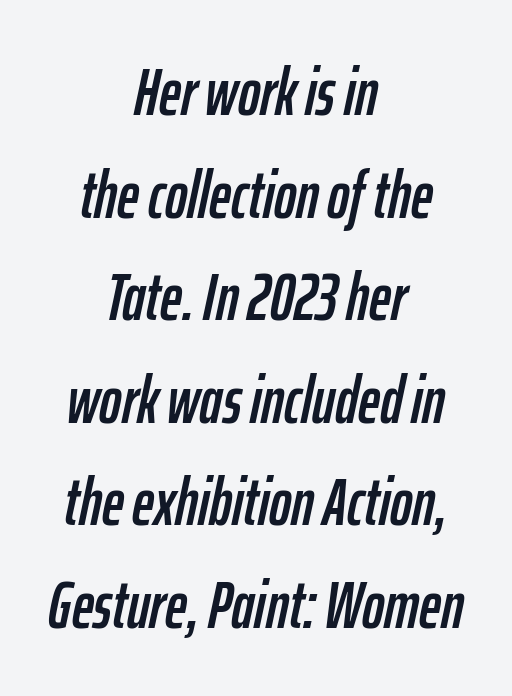
The image shows 67 px condensed type, italic (leaning right); set centered, normal line spacing (1.53x), normal letter spacing, not underlined; low stroke contrast and a medium x-height.
